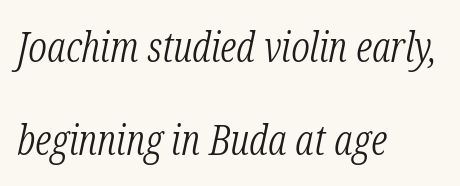
The image shows 42 px light, condensed serif type, italic (leaning right); set left-aligned, loose line spacing (2.22x), normal letter spacing, not underlined; low stroke contrast and a medium x-height.
